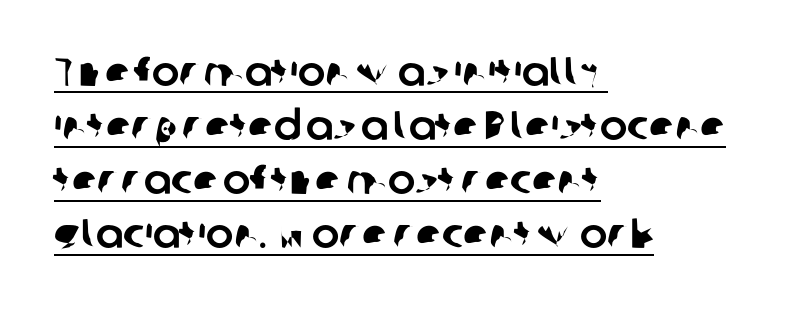
{"serif": "no", "width": "normal", "stroke_contrast": "low", "x_height": "medium", "monospaced": "no", "underline": "yes", "align": "left", "line_spacing": "normal", "line_spacing_ratio": 1.32, "letter_spacing": "normal", "letter_spacing_em": 0.0, "glyph_px": 41}
